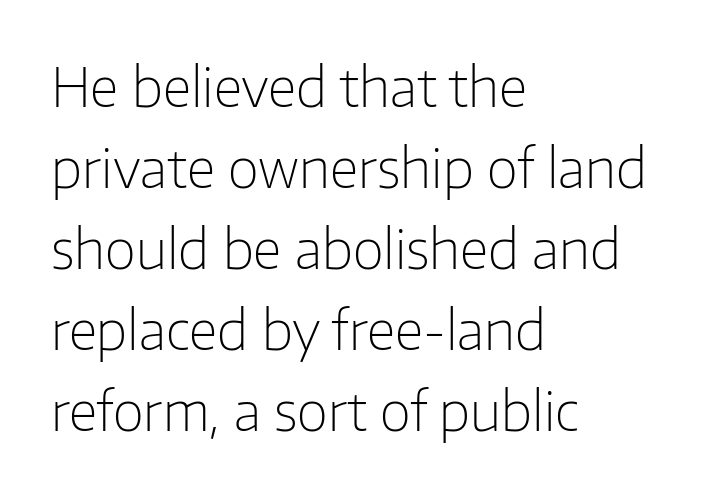
Q: Is the text bold? A: No.
Q: Is the text italic (slanted)? A: No, it is upright.
Q: Is the typeface a serif or a sans-serif typeface? A: Sans-serif.
Q: Is the text underlined? A: No.
Q: How is the paragraph aligned? A: Left-aligned.
Q: Is the spacing between letters normal or unusually wide? A: Normal.
Q: Is the spacing between lines tight, normal or loose? A: Normal.
Q: Width (condensed, normal, or wide)? A: Normal.
Q: Stroke contrast? A: Low.
Q: x-height? A: Medium.
Q: Monospaced? A: No.
